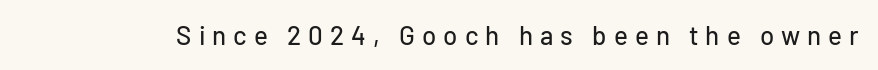
Spacing between characters has been opened up far beyond the box default. Has an underline been added? It has not. Designer's note — italics off, roman on.
